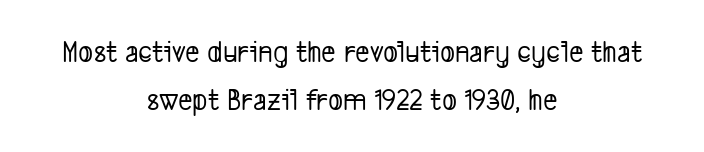
Q: Is the typeface a serif or a sans-serif typeface? A: Sans-serif.
Q: Is the text underlined? A: No.
Q: How is the paragraph aligned? A: Centered.
Q: Is the spacing between letters normal or unusually wide? A: Normal.
Q: Is the spacing between lines tight, normal or loose? A: Normal.
Q: Width (condensed, normal, or wide)? A: Condensed.
Q: Stroke contrast? A: Low.
Q: x-height? A: Medium.
Q: Monospaced? A: No.
